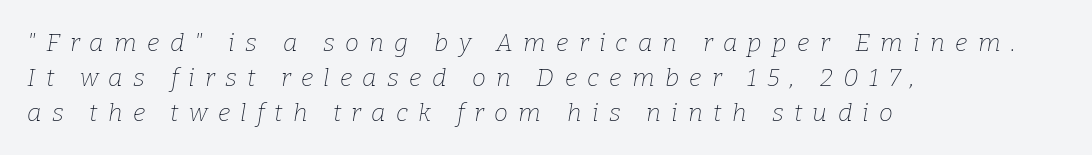
Q: Is the text bold? A: No.
Q: Is the text italic (slanted)? A: Yes, it leans right by about 9 degrees.
Q: Is the text underlined? A: No.
Q: How is the paragraph aligned? A: Left-aligned.
Q: Is the spacing between letters normal or unusually wide? A: Unusually wide.
Q: Is the spacing between lines tight, normal or loose? A: Normal.
